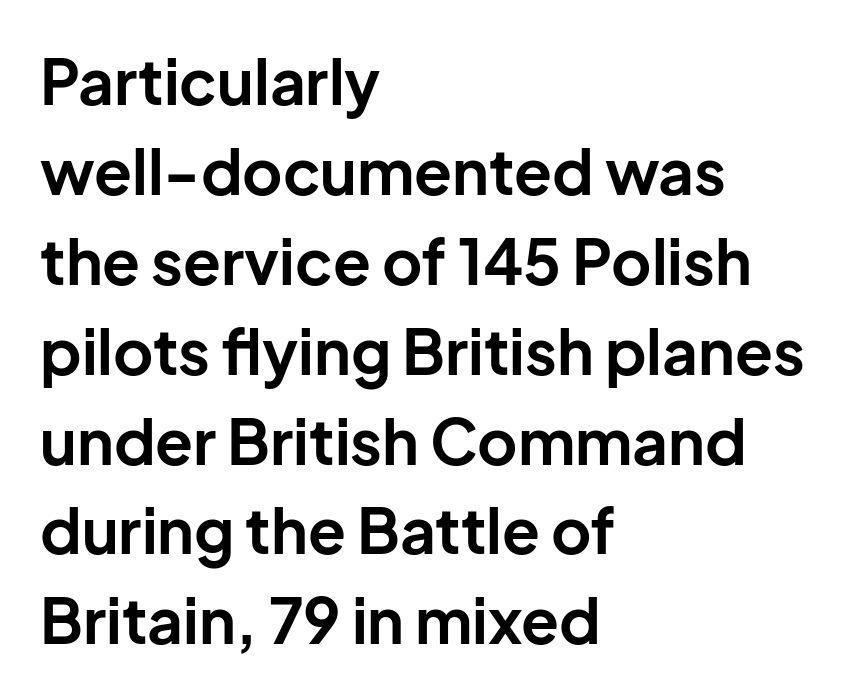
The image shows 62 px bold sans-serif type, upright; set left-aligned, normal line spacing (1.45x), normal letter spacing, not underlined; low stroke contrast and a medium x-height.
